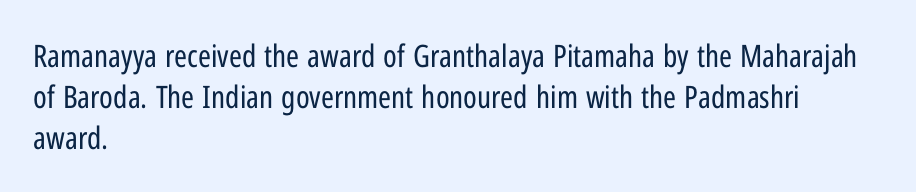
The image shows 31 px regular-weight, condensed sans-serif type, upright; set left-aligned, normal line spacing (1.32x), normal letter spacing, not underlined; low stroke contrast and a medium x-height.
